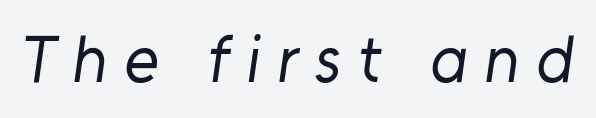
Q: Is the text bold? A: No.
Q: Is the typeface a serif or a sans-serif typeface? A: Sans-serif.
Q: Is the text underlined? A: No.
Q: Is the spacing between letters normal or unusually wide? A: Unusually wide.
Q: Width (condensed, normal, or wide)? A: Normal.
Q: Stroke contrast? A: Low.
Q: x-height? A: Medium.
Q: Monospaced? A: No.
